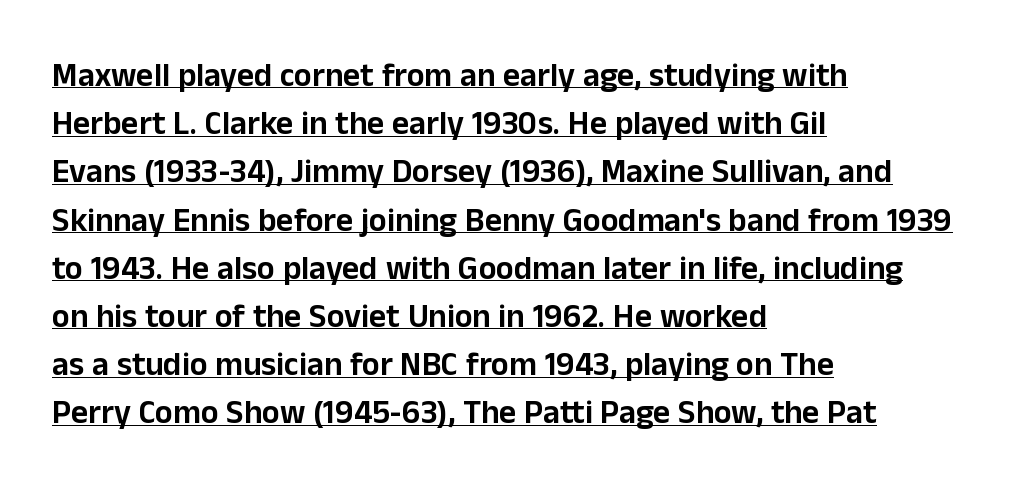
{"serif": "no", "italic": "no", "width": "normal", "stroke_contrast": "low", "x_height": "medium", "monospaced": "no", "underline": "yes", "align": "left", "line_spacing": "normal", "line_spacing_ratio": 1.46, "letter_spacing": "normal", "letter_spacing_em": 0.0, "glyph_px": 33}
